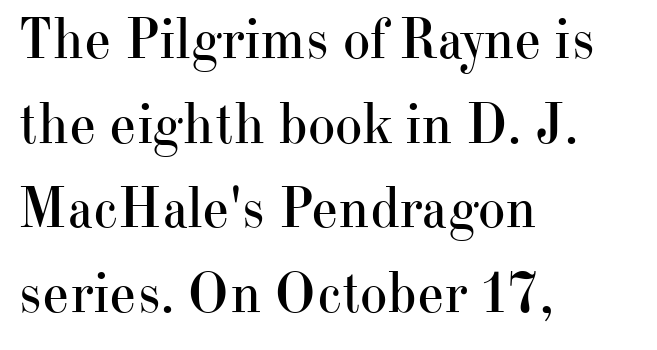
Q: Is the text bold? A: No.
Q: Is the text italic (slanted)? A: No, it is upright.
Q: Is the typeface a serif or a sans-serif typeface? A: Serif.
Q: Is the text underlined? A: No.
Q: How is the paragraph aligned? A: Left-aligned.
Q: Is the spacing between letters normal or unusually wide? A: Normal.
Q: Is the spacing between lines tight, normal or loose? A: Normal.
Q: Width (condensed, normal, or wide)? A: Normal.
Q: Stroke contrast? A: High.
Q: x-height? A: Small.
Q: Monospaced? A: No.
